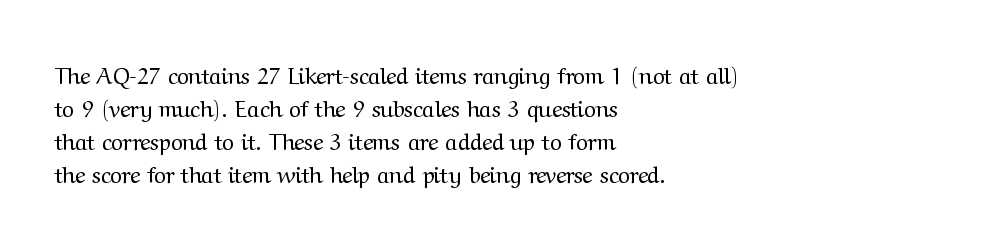
{"italic": "no", "bold": "no", "underline": "no", "align": "left", "line_spacing": "normal", "line_spacing_ratio": 1.44, "letter_spacing": "normal", "letter_spacing_em": 0.0, "glyph_px": 23}
